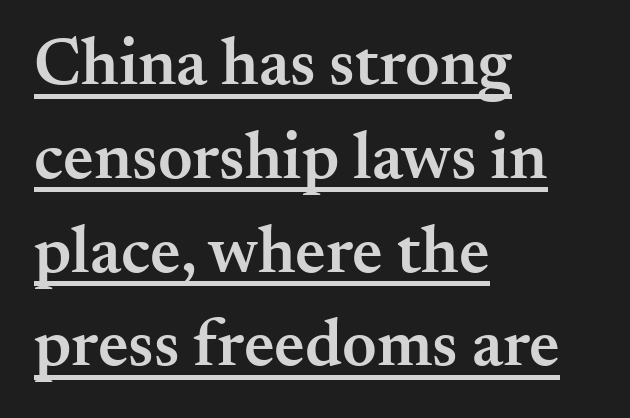
The image shows 67 px semibold serif type, upright; set left-aligned, normal line spacing (1.4x), normal letter spacing, underlined; medium stroke contrast and a small x-height.
